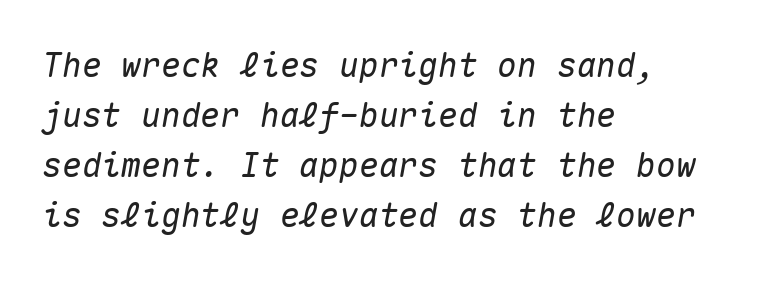
Casual observation: everything's shoved over to the left. In terms of letterspacing, this is plain default setting. Notice how descenders clear the ascenders below comfortably — that's standard leading. Each letter, wide or thin by design, is forced into the same width here. If you drew a line through each stem, it would be angled.
